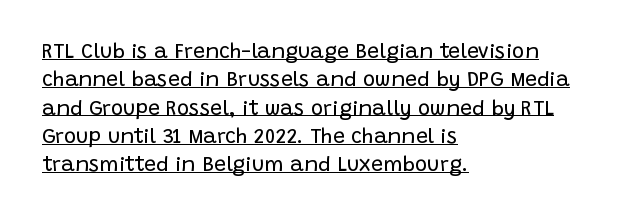
These lines keep a tight, regular rhythm from letter to letter. The lettering stays uniformly vertical, giving the passage a roman look. Successive baselines arrive at the customary interval. These glyphs show unthickened strokes, regular width or finer. Compared with undecorated copy, this sample adds a rule below the words.
